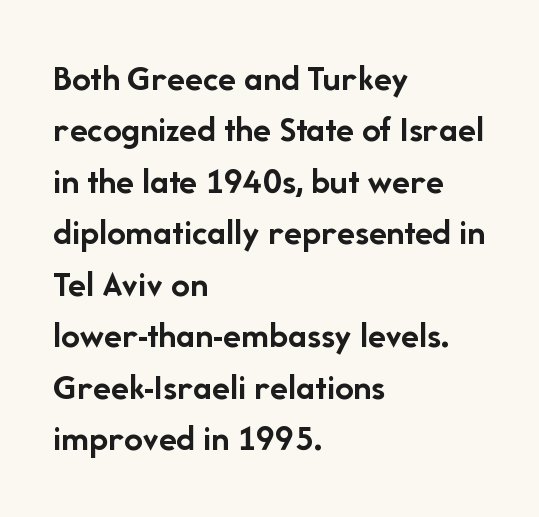
Q: Is the text bold? A: Yes.
Q: Is the text italic (slanted)? A: No, it is upright.
Q: Is the typeface a serif or a sans-serif typeface? A: Sans-serif.
Q: Is the text underlined? A: No.
Q: How is the paragraph aligned? A: Left-aligned.
Q: Is the spacing between letters normal or unusually wide? A: Normal.
Q: Is the spacing between lines tight, normal or loose? A: Normal.
Q: Width (condensed, normal, or wide)? A: Normal.
Q: Stroke contrast? A: Low.
Q: x-height? A: Medium.
Q: Monospaced? A: No.
